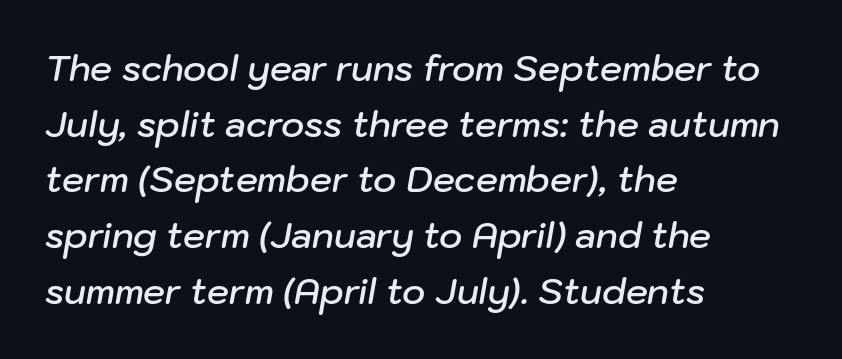
{"italic": "yes", "lean": "right", "slant_degrees": 10, "bold": "semi", "weight": "semibold", "width": "normal", "stroke_contrast": "low", "x_height": "medium", "monospaced": "no", "underline": "no", "align": "left", "line_spacing": "normal", "line_spacing_ratio": 1.59, "letter_spacing": "normal", "letter_spacing_em": 0.0, "glyph_px": 35}
